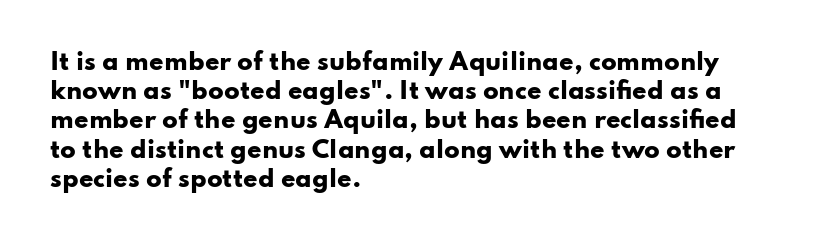
Q: Is the text bold? A: Yes.
Q: Is the text italic (slanted)? A: No, it is upright.
Q: Is the text underlined? A: No.
Q: How is the paragraph aligned? A: Left-aligned.
Q: Is the spacing between letters normal or unusually wide? A: Normal.
Q: Is the spacing between lines tight, normal or loose? A: Normal.
